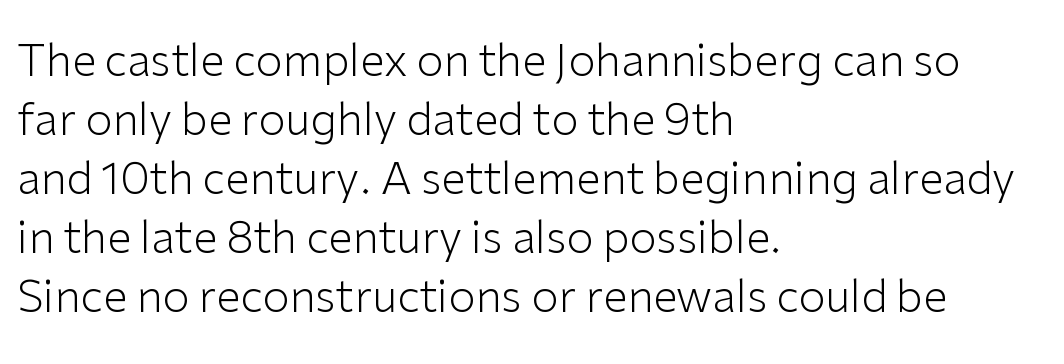
{"serif": "no", "italic": "no", "bold": "no", "weight": "light", "width": "normal", "stroke_contrast": "low", "x_height": "medium", "monospaced": "no", "underline": "no", "align": "left", "line_spacing": "normal", "line_spacing_ratio": 1.34, "letter_spacing": "normal", "letter_spacing_em": 0.0, "glyph_px": 44}
